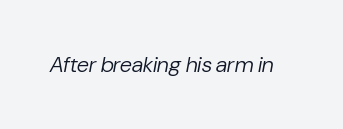
The image shows 22 px text type, italic (leaning right); set normal letter spacing, not underlined.
